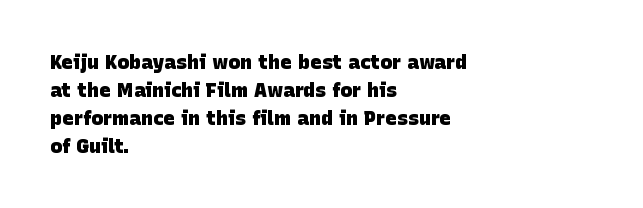
Q: Is the text bold? A: Yes.
Q: Is the text underlined? A: No.
Q: How is the paragraph aligned? A: Left-aligned.
Q: Is the spacing between letters normal or unusually wide? A: Normal.
Q: Is the spacing between lines tight, normal or loose? A: Normal.
